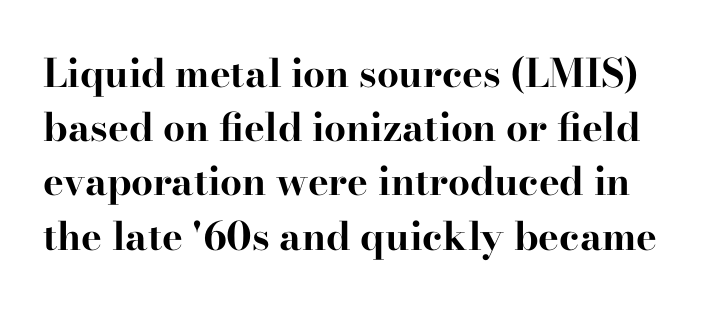
The image shows 39 px bold, wide serif type, upright; set normal line spacing (1.39x), normal letter spacing, not underlined; high stroke contrast and a small x-height.
